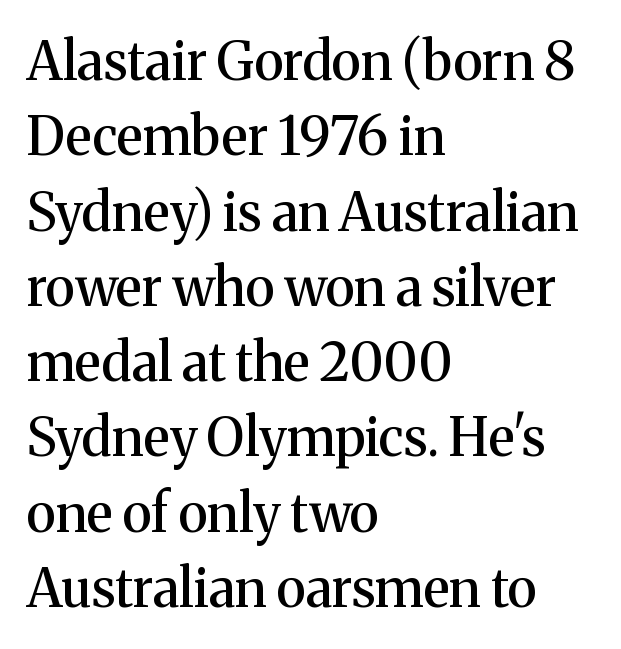
Q: Is the text italic (slanted)? A: No, it is upright.
Q: Is the typeface a serif or a sans-serif typeface? A: Serif.
Q: Is the text underlined? A: No.
Q: How is the paragraph aligned? A: Left-aligned.
Q: Is the spacing between letters normal or unusually wide? A: Normal.
Q: Is the spacing between lines tight, normal or loose? A: Normal.
Q: Width (condensed, normal, or wide)? A: Normal.
Q: Stroke contrast? A: Medium.
Q: x-height? A: Medium.
Q: Monospaced? A: No.
